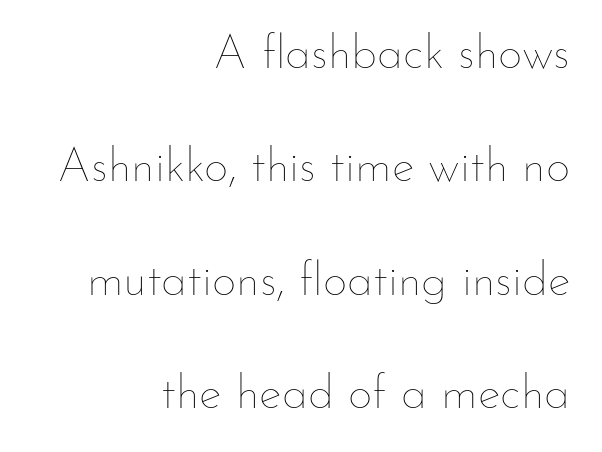
{"italic": "no", "bold": "no", "weight": "thin", "width": "normal", "stroke_contrast": "low", "x_height": "small", "monospaced": "no", "underline": "no", "align": "right", "line_spacing": "loose", "line_spacing_ratio": 2.36, "letter_spacing": "normal", "letter_spacing_em": 0.0, "glyph_px": 48}
